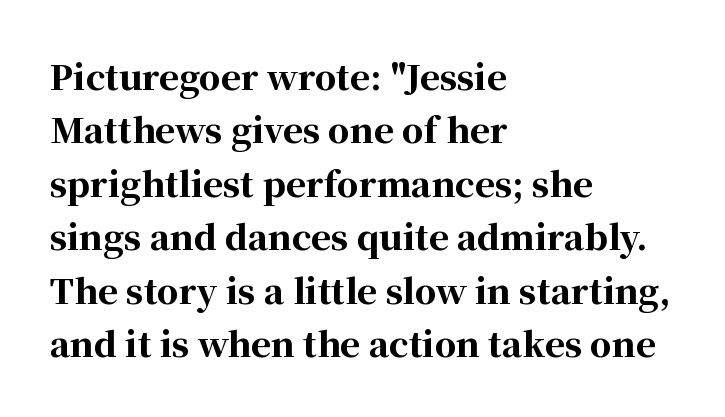
{"serif": "yes", "italic": "no", "bold": "yes", "weight": "bold", "width": "normal", "stroke_contrast": "high", "x_height": "medium", "monospaced": "no", "underline": "no", "align": "left", "line_spacing": "normal", "line_spacing_ratio": 1.57, "letter_spacing": "normal", "letter_spacing_em": 0.0, "glyph_px": 34}
